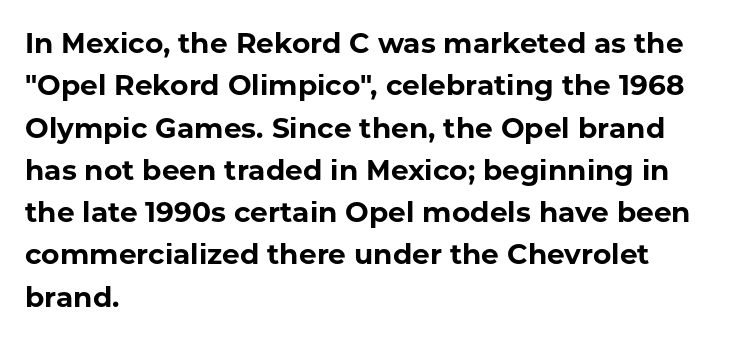
{"serif": "no", "italic": "no", "bold": "yes", "weight": "bold", "width": "normal", "stroke_contrast": "low", "x_height": "medium", "monospaced": "no", "underline": "no", "align": "left", "line_spacing": "normal", "line_spacing_ratio": 1.51, "letter_spacing": "normal", "letter_spacing_em": 0.0, "glyph_px": 28}
